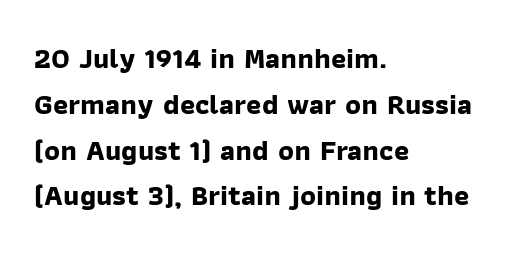
{"serif": "no", "bold": "yes", "weight": "bold", "width": "normal", "stroke_contrast": "low", "x_height": "medium", "monospaced": "no", "underline": "no", "align": "left", "line_spacing": "normal", "line_spacing_ratio": 1.58, "letter_spacing": "normal", "letter_spacing_em": 0.0, "glyph_px": 29}
